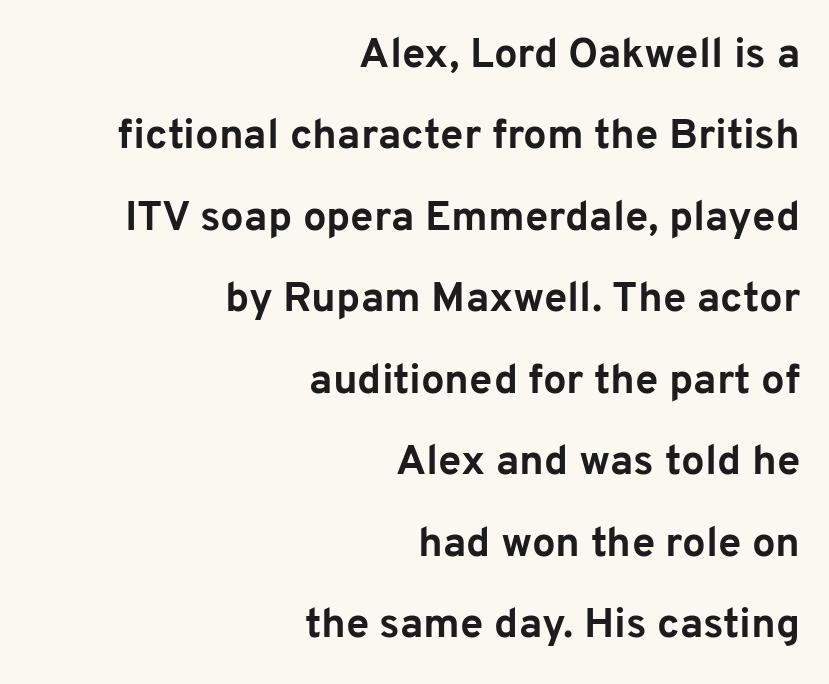
The image shows 42 px bold sans-serif type, upright; set right-aligned, loose line spacing (1.94x), normal letter spacing, not underlined; low stroke contrast and a medium x-height.
